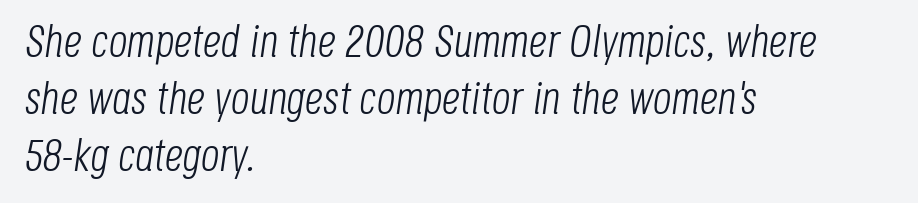
{"italic": "yes", "lean": "right", "slant_degrees": 8, "bold": "no", "weight": "light", "width": "condensed", "stroke_contrast": "low", "x_height": "large", "monospaced": "no", "underline": "no", "align": "left", "line_spacing_ratio": 1.24, "letter_spacing": "normal", "letter_spacing_em": 0.0, "glyph_px": 46}
